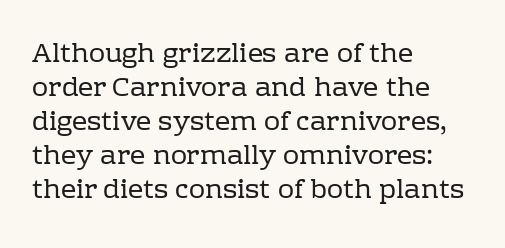
{"italic": "no", "bold": "no", "underline": "no", "align": "left", "line_spacing": "normal", "line_spacing_ratio": 1.26, "letter_spacing": "normal", "letter_spacing_em": 0.0, "glyph_px": 27}
